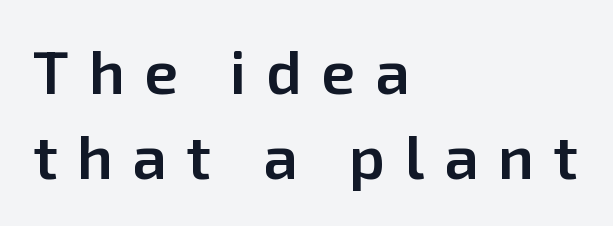
The image shows 61 px semibold sans-serif type, upright; set left-aligned, normal line spacing (1.4x), unusually wide letter spacing (+0.32 em), not underlined; low stroke contrast and a medium x-height.
